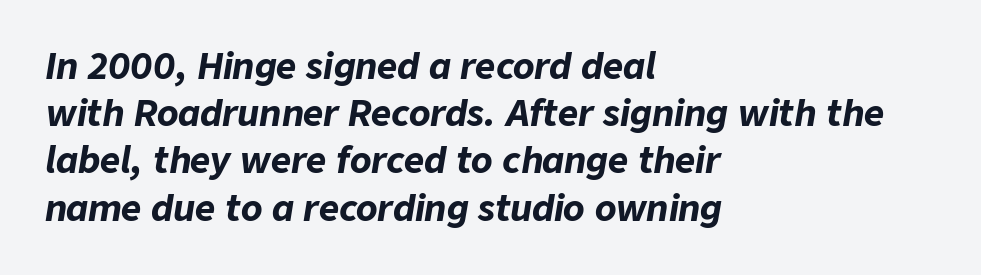
This block has exactly the height ordinary leading produces. Has an underline been added? It has not. The compositor pushed each line to the left boundary. Is the letter spacing exaggerated? No — it looks like the ordinary default.
